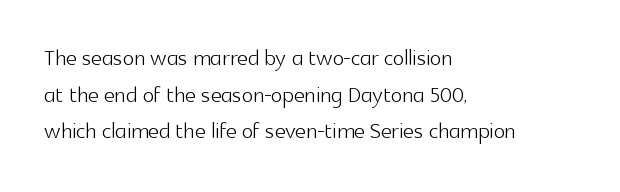
Q: Is the text bold? A: No.
Q: Is the text italic (slanted)? A: No, it is upright.
Q: Is the typeface a serif or a sans-serif typeface? A: Sans-serif.
Q: Is the text underlined? A: No.
Q: How is the paragraph aligned? A: Left-aligned.
Q: Is the spacing between letters normal or unusually wide? A: Normal.
Q: Width (condensed, normal, or wide)? A: Normal.
Q: x-height? A: Medium.
Q: Monospaced? A: No.
